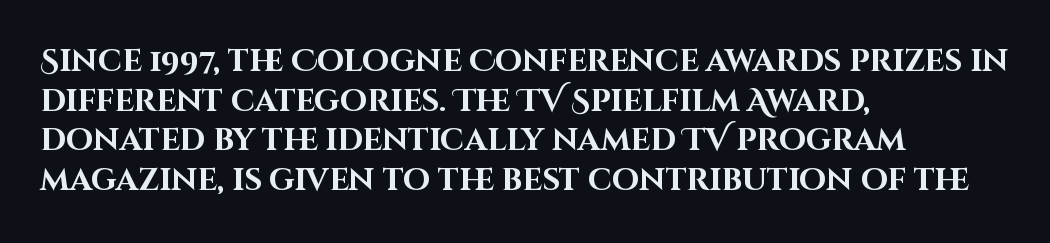
The image shows 31 px bold sans-serif type, upright; set left-aligned, normal line spacing (1.28x), normal letter spacing, not underlined; high stroke contrast and a large x-height.
